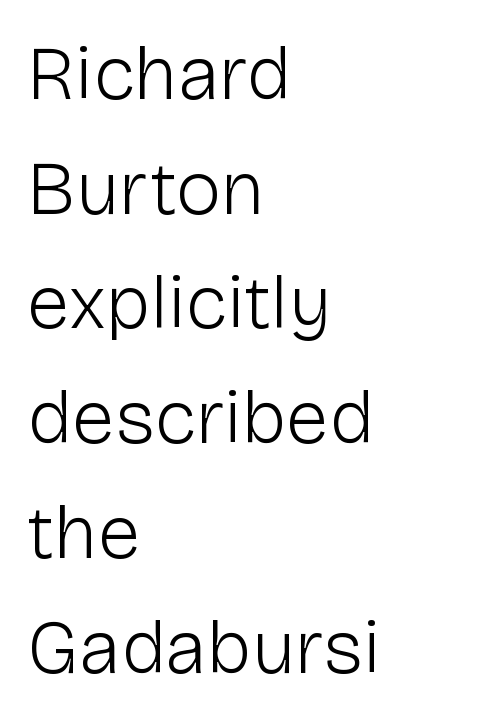
{"serif": "no", "italic": "no", "bold": "no", "weight": "light", "width": "normal", "stroke_contrast": "low", "x_height": "medium", "monospaced": "no", "underline": "no", "align": "left", "line_spacing": "normal", "line_spacing_ratio": 1.49, "letter_spacing": "normal", "letter_spacing_em": 0.0, "glyph_px": 77}
